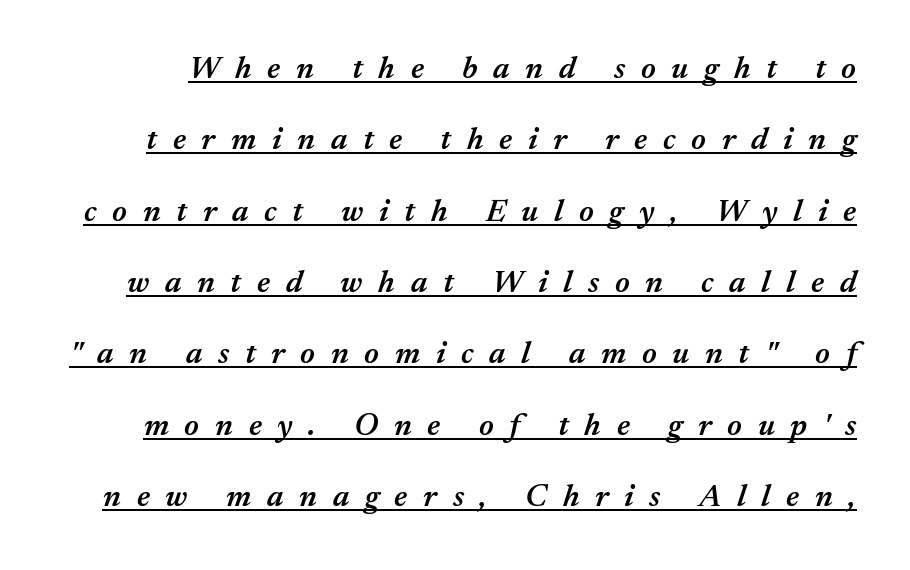
Q: Is the text bold? A: Semi-bold.
Q: Is the text italic (slanted)? A: Yes, it leans right by about 17 degrees.
Q: Is the text underlined? A: Yes.
Q: Is the spacing between letters normal or unusually wide? A: Unusually wide.
Q: Is the spacing between lines tight, normal or loose? A: Loose.
Q: Width (condensed, normal, or wide)? A: Normal.
Q: Stroke contrast? A: Medium.
Q: x-height? A: Medium.
Q: Monospaced? A: No.
